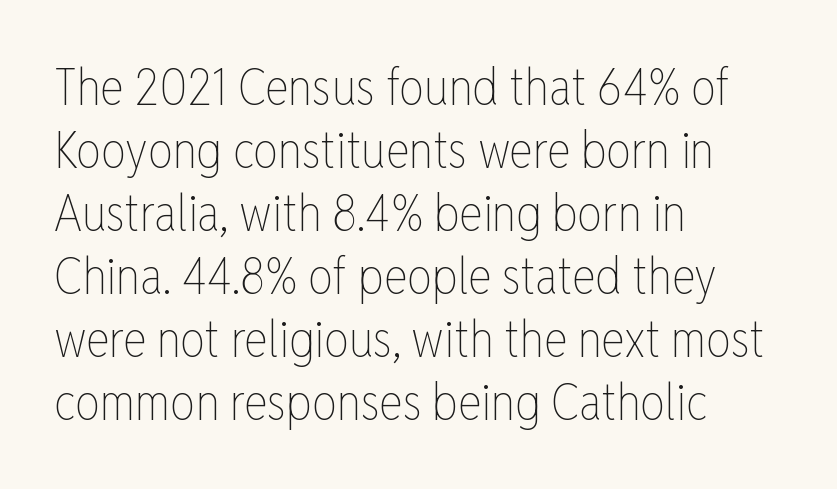
{"italic": "no", "bold": "no", "weight": "thin", "width": "condensed", "stroke_contrast": "low", "x_height": "medium", "monospaced": "no", "underline": "no", "align": "left", "line_spacing": "normal", "line_spacing_ratio": 1.26, "letter_spacing": "normal", "letter_spacing_em": 0.0, "glyph_px": 50}
